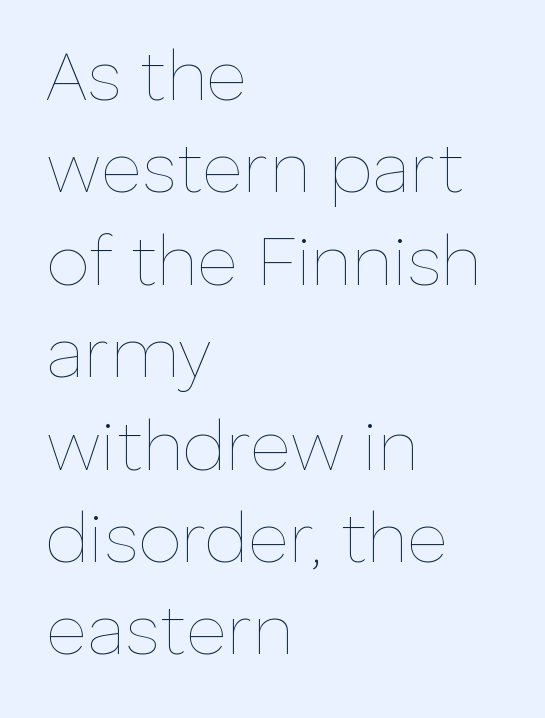
Nope, not italic — everything's standing straight. Spacing between characters is what you'd get straight out of the box. Every row of glyphs begins at an identical x-position on the left. One glance says typical: line gaps are just what's usual. Unmarked baselines from the first word to the last.
